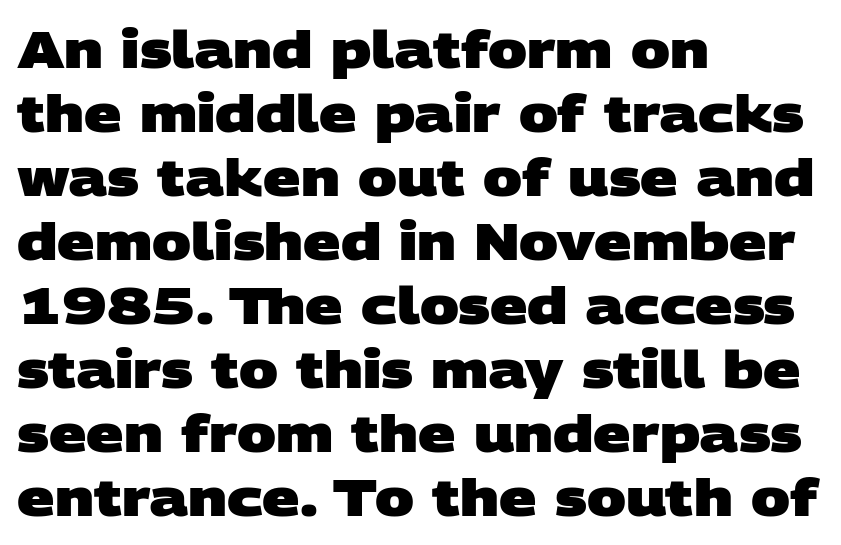
{"serif": "no", "bold": "yes", "weight": "heavy", "width": "wide", "stroke_contrast": "low", "x_height": "large", "monospaced": "no", "underline": "no", "align": "left", "line_spacing_ratio": 1.23, "letter_spacing": "normal", "letter_spacing_em": 0.0, "glyph_px": 52}
